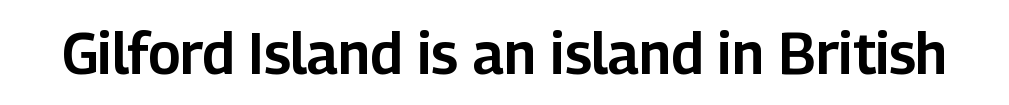
Q: Is the text italic (slanted)? A: No, it is upright.
Q: Is the typeface a serif or a sans-serif typeface? A: Sans-serif.
Q: Is the text underlined? A: No.
Q: Is the spacing between letters normal or unusually wide? A: Normal.
Q: Width (condensed, normal, or wide)? A: Normal.
Q: Stroke contrast? A: Low.
Q: x-height? A: Medium.
Q: Monospaced? A: No.
